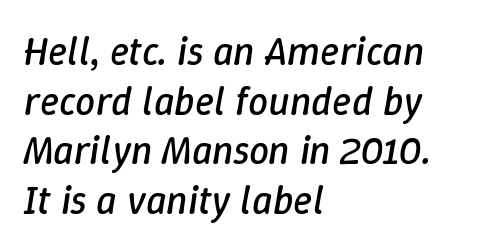
Q: Is the text bold? A: No.
Q: Is the text italic (slanted)? A: Yes, it leans right by about 9 degrees.
Q: Is the text underlined? A: No.
Q: How is the paragraph aligned? A: Left-aligned.
Q: Is the spacing between letters normal or unusually wide? A: Normal.
Q: Width (condensed, normal, or wide)? A: Normal.
Q: Stroke contrast? A: Low.
Q: x-height? A: Medium.
Q: Monospaced? A: No.
